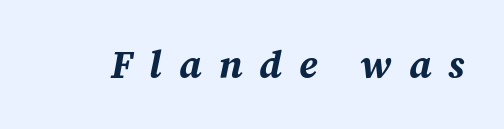
The image shows 38 px bold type, italic (leaning right); set unusually wide letter spacing (+0.45 em), not underlined; medium stroke contrast and a medium x-height.
